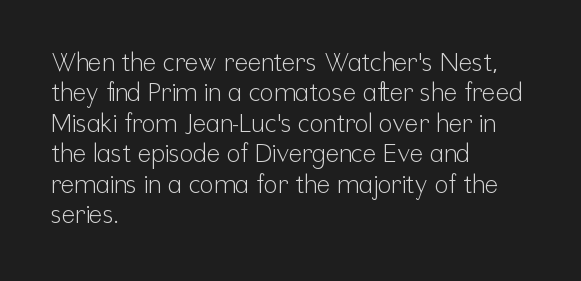
{"italic": "no", "bold": "no", "underline": "no", "align": "left", "line_spacing_ratio": 1.22, "letter_spacing": "normal", "letter_spacing_em": 0.0, "glyph_px": 25}
